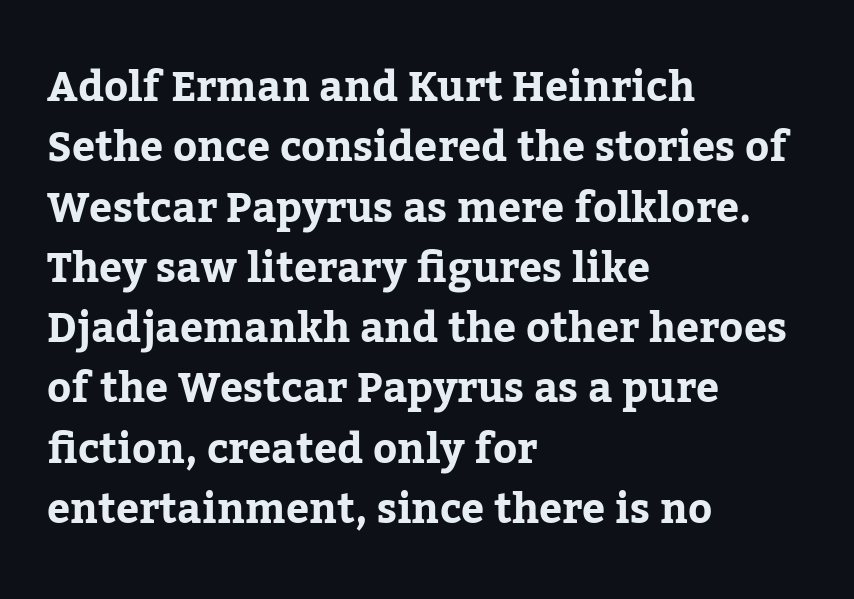
Q: Is the text italic (slanted)? A: No, it is upright.
Q: Is the typeface a serif or a sans-serif typeface? A: Serif.
Q: Is the text underlined? A: No.
Q: How is the paragraph aligned? A: Left-aligned.
Q: Is the spacing between letters normal or unusually wide? A: Normal.
Q: Is the spacing between lines tight, normal or loose? A: Normal.
Q: Width (condensed, normal, or wide)? A: Normal.
Q: Stroke contrast? A: Low.
Q: x-height? A: Medium.
Q: Monospaced? A: No.
